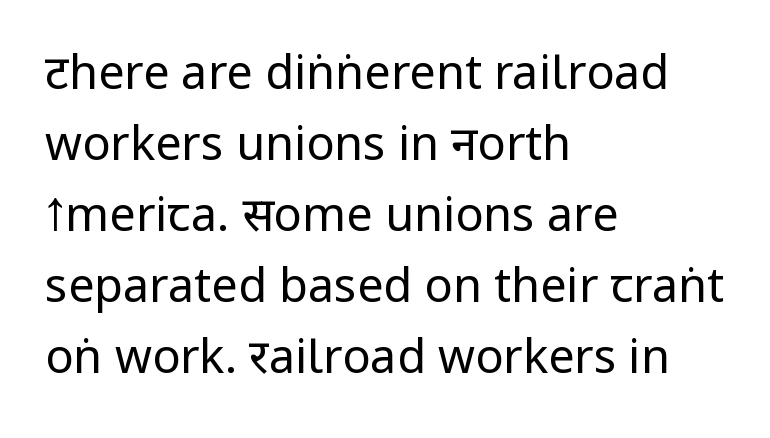
The image shows 47 px regular-weight, condensed sans-serif type, upright; set left-aligned, normal line spacing (1.51x), normal letter spacing, not underlined; low stroke contrast and a large x-height.
